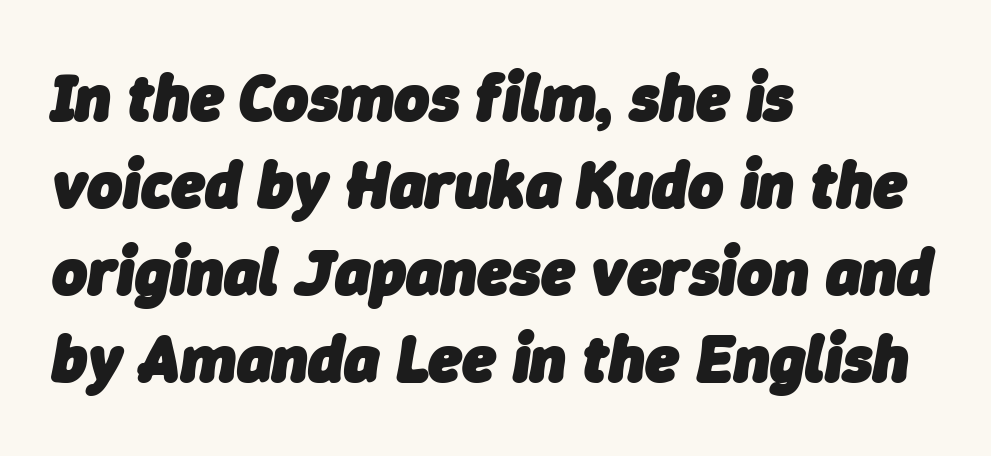
Look at the stroke-to-counter ratio: heavy, a bold. Horizontally, the lines are justified to the leading edge only. This sample uses plain, unmodified letter spacing. In terms of leading, this rendering sits right in the middle. This is oblique type, the kind used for emphasis or titles. Note the varied advance widths — an 'i' is clearly narrower than an 'm'.
